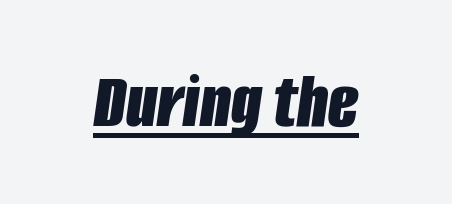
The image shows 79 px bold, condensed type, italic (leaning right); set normal letter spacing, underlined; low stroke contrast and a large x-height.
